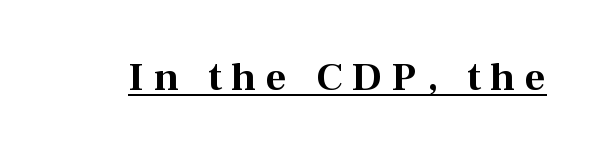
The image shows 40 px bold serif type, upright; set unusually wide letter spacing (+0.25 em), underlined; medium stroke contrast and a medium x-height.
